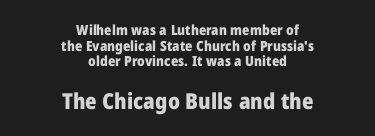
Q: Is the text bold? A: Yes.
Q: Is the text italic (slanted)? A: No, it is upright.
Q: Is the text underlined? A: No.
Q: How is the paragraph aligned? A: Centered.
Q: Is the spacing between letters normal or unusually wide? A: Normal.
Q: Is the spacing between lines tight, normal or loose? A: Tight.
Q: Which block of text is set in a larger size, the first (top) or the second (bottom)? A: The second (bottom) one.
